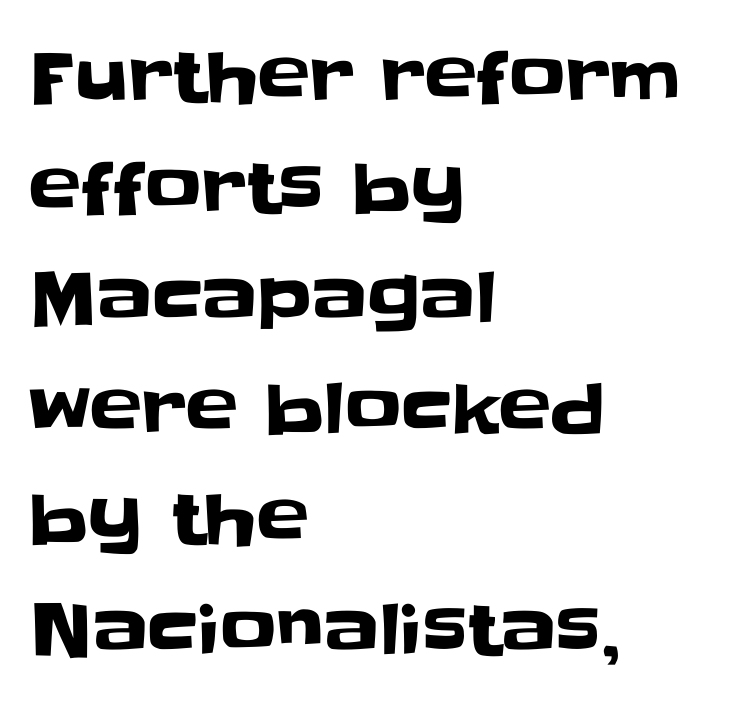
Q: Is the text italic (slanted)? A: No, it is upright.
Q: Is the typeface a serif or a sans-serif typeface? A: Sans-serif.
Q: Is the text underlined? A: No.
Q: How is the paragraph aligned? A: Left-aligned.
Q: Is the spacing between letters normal or unusually wide? A: Normal.
Q: Is the spacing between lines tight, normal or loose? A: Normal.
Q: Width (condensed, normal, or wide)? A: Normal.
Q: Stroke contrast? A: Low.
Q: x-height? A: Large.
Q: Monospaced? A: No.
